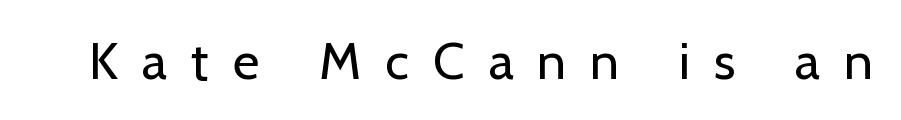
Q: Is the text bold? A: No.
Q: Is the text italic (slanted)? A: No, it is upright.
Q: Is the typeface a serif or a sans-serif typeface? A: Sans-serif.
Q: Is the text underlined? A: No.
Q: Is the spacing between letters normal or unusually wide? A: Unusually wide.
Q: Width (condensed, normal, or wide)? A: Normal.
Q: Stroke contrast? A: Low.
Q: x-height? A: Medium.
Q: Monospaced? A: No.
